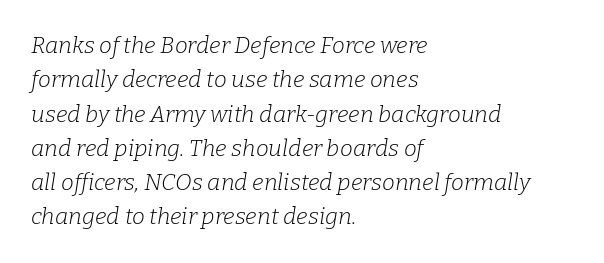
Unbolded letterforms with no extra heft. Check under the words: just untouched page. Style check: oblique. The rendering uses a moderate line-height, typical for paragraphs.
